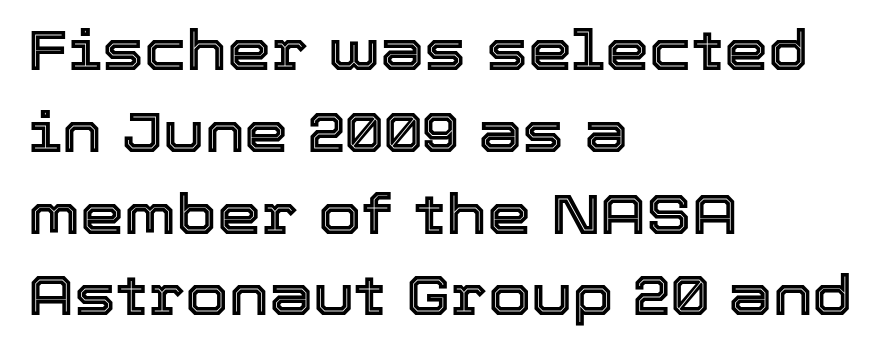
Notice how descenders clear the ascenders below comfortably — that's standard leading. Style check: upright. The lines are quadded left. Characters follow at the spacing the type designer built in.
